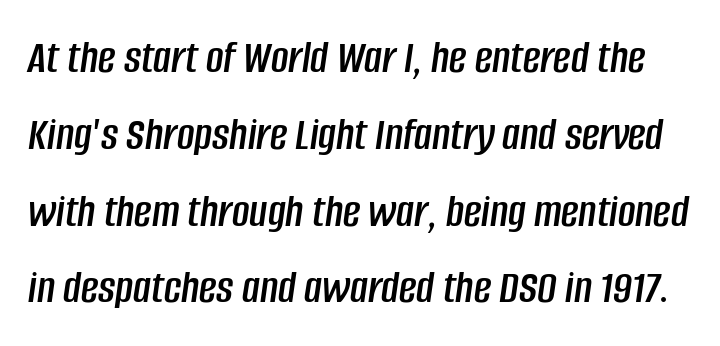
Q: Is the text italic (slanted)? A: Yes, it leans right by about 8 degrees.
Q: Is the text underlined? A: No.
Q: Is the spacing between letters normal or unusually wide? A: Normal.
Q: Is the spacing between lines tight, normal or loose? A: Normal.
Q: Width (condensed, normal, or wide)? A: Condensed.
Q: Stroke contrast? A: Low.
Q: x-height? A: Large.
Q: Monospaced? A: No.
